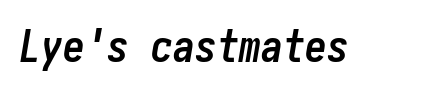
{"italic": "yes", "lean": "right", "slant_degrees": 10, "bold": "yes", "weight": "semibold", "width": "condensed", "stroke_contrast": "low", "x_height": "medium", "underline": "no", "letter_spacing": "normal", "letter_spacing_em": 0.0, "glyph_px": 44}
